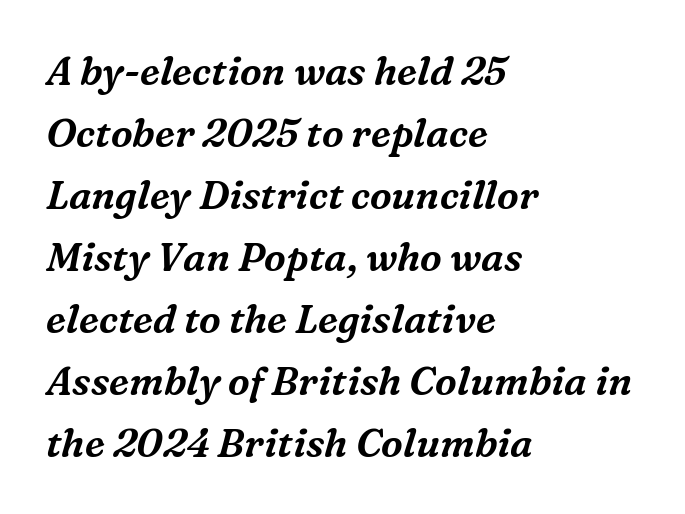
Q: Is the text italic (slanted)? A: Yes, it leans right by about 16 degrees.
Q: Is the typeface a serif or a sans-serif typeface? A: Serif.
Q: Is the text underlined? A: No.
Q: How is the paragraph aligned? A: Left-aligned.
Q: Is the spacing between letters normal or unusually wide? A: Normal.
Q: Is the spacing between lines tight, normal or loose? A: Normal.
Q: Width (condensed, normal, or wide)? A: Normal.
Q: Stroke contrast? A: Medium.
Q: x-height? A: Medium.
Q: Monospaced? A: No.
